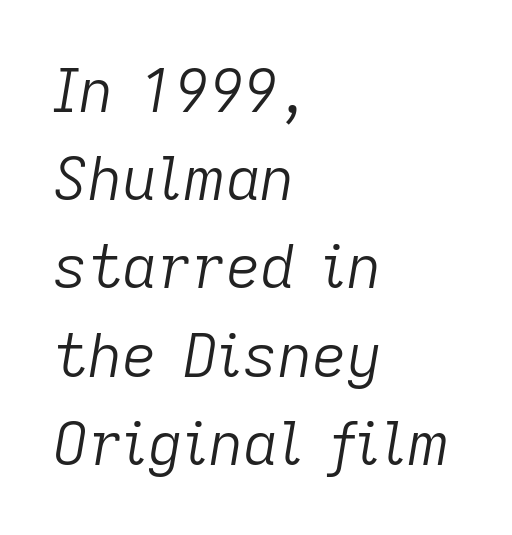
The lettering tilts uniformly, giving the passage an italic look. The specimen omits any rule beneath the text block's lines. Stems here are at most as thick as an everyday book face. Proportional: the letters do not fall into vertical columns.
